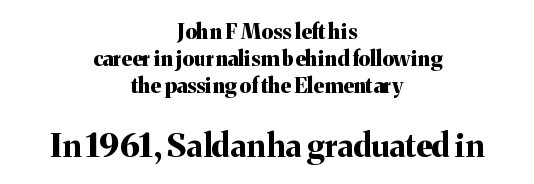
{"serif": "yes", "italic": "no", "bold": "yes", "weight": "bold", "width": "normal", "stroke_contrast": "medium", "x_height": "medium", "monospaced": "no", "underline": "no", "align": "center", "line_spacing": "normal", "line_spacing_ratio": 1.29, "letter_spacing": "normal", "letter_spacing_em": 0.0, "larger_block": "second", "size_ratio": 1.52, "glyph_px": 32}
